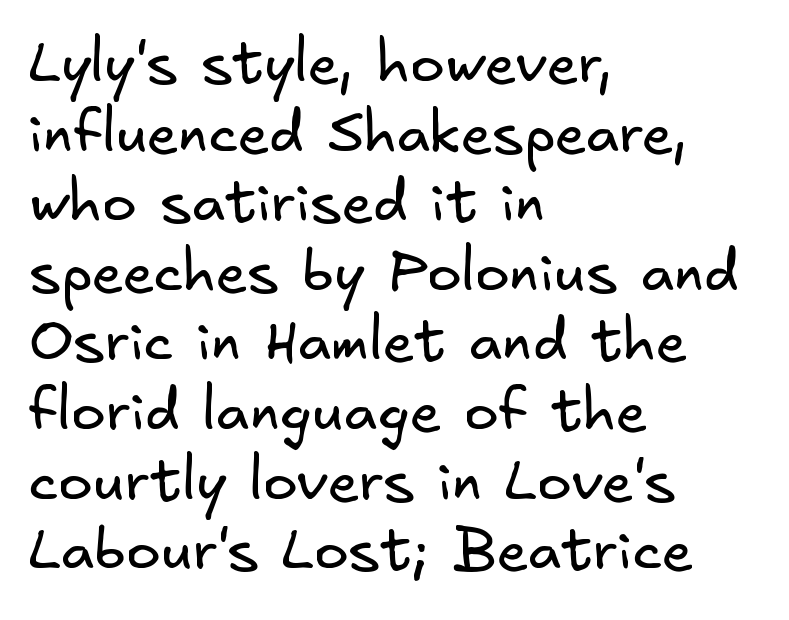
Q: Is the text bold? A: No.
Q: Is the typeface a serif or a sans-serif typeface? A: Sans-serif.
Q: Is the text underlined? A: No.
Q: How is the paragraph aligned? A: Left-aligned.
Q: Is the spacing between letters normal or unusually wide? A: Normal.
Q: Width (condensed, normal, or wide)? A: Normal.
Q: Stroke contrast? A: Low.
Q: x-height? A: Small.
